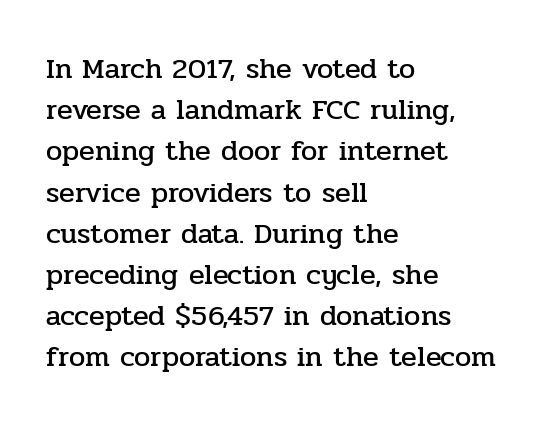
{"serif": "yes", "italic": "no", "width": "normal", "stroke_contrast": "low", "x_height": "medium", "monospaced": "no", "underline": "no", "align": "left", "line_spacing": "normal", "line_spacing_ratio": 1.42, "letter_spacing": "normal", "letter_spacing_em": 0.0, "glyph_px": 29}
